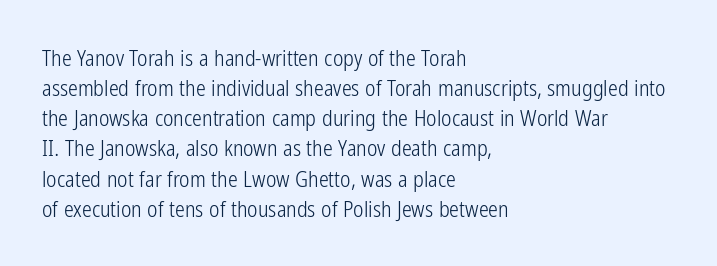
The letterforms sit shoulder to shoulder at normal distance. The space directly below the letters is spotless. Counters stay open thanks to moderate or lighter strokes. The vertical gap from one line to the next is medium. Ascenders rise straight up at ninety degrees. The ragged edge is on the right, which tells us the setting is flush left.
